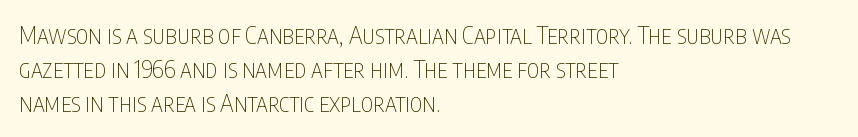
{"italic": "no", "bold": "no", "underline": "no", "align": "left", "line_spacing": "normal", "line_spacing_ratio": 1.41, "letter_spacing": "normal", "letter_spacing_em": 0.0, "glyph_px": 24}
